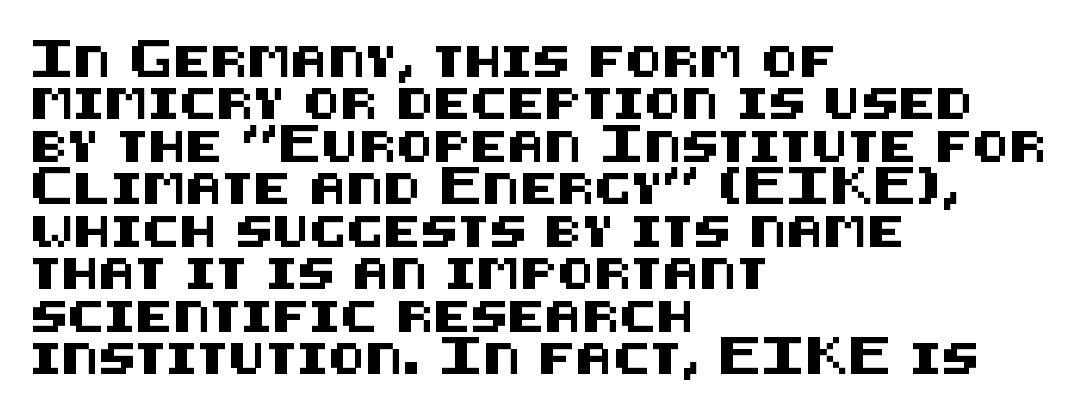
{"serif": "no", "italic": "no", "width": "normal", "stroke_contrast": "medium", "x_height": "large", "underline": "no", "align": "left", "line_spacing": "normal", "line_spacing_ratio": 1.37, "letter_spacing": "normal", "letter_spacing_em": 0.0, "glyph_px": 31}
